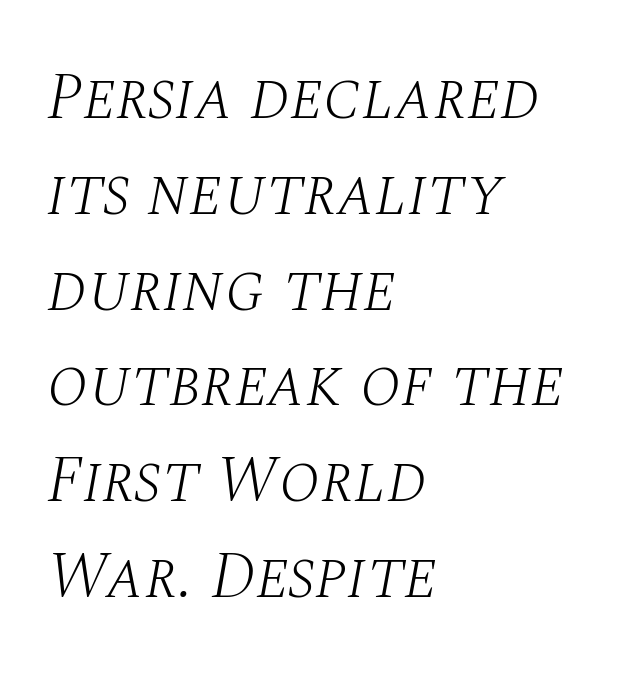
{"serif": "yes", "italic": "yes", "lean": "right", "slant_degrees": 10, "bold": "no", "weight": "light", "width": "normal", "stroke_contrast": "medium", "x_height": "large", "monospaced": "no", "underline": "no", "align": "left", "line_spacing": "normal", "line_spacing_ratio": 1.43, "letter_spacing": "normal", "letter_spacing_em": 0.0, "glyph_px": 67}
